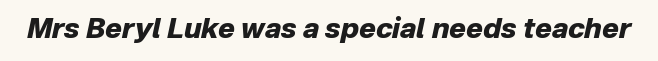
Typographic density is high because the face is bold. This sample has the flowing, uneven cadence of proportional lettering. The words here are not underlined. Observe the lean: these are italic letterforms. Spacing between characters is what you'd get straight out of the box.
